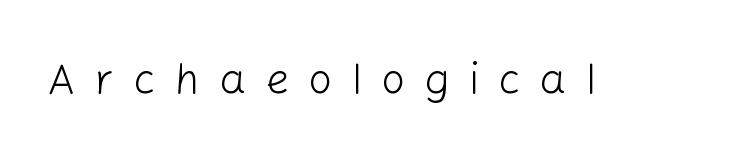
Is this a heavy cut? Hardly; it is regular or lighter. The space directly below the letters is spotless. Unlike italic type, these characters show no tilt at all. No feet cap the strokes, marking this as sans-serif type.
